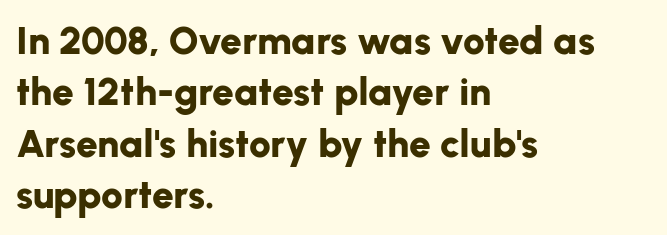
Notice how the stems are strictly vertical — no italics here. The letterforms sit shoulder to shoulder at normal distance. Letters rest on an invisible, unmarked baseline. The passage shown is emphatically bold. Each letter keeps its own natural width here, so spacing adapts to shape. Are there feet on the stems? There aren't — it's a sans.
